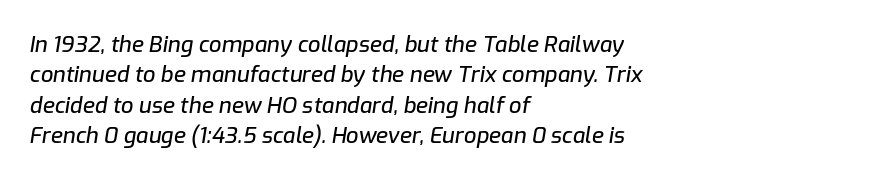
The image shows 22 px text type, italic (leaning right); set left-aligned, normal line spacing (1.38x), normal letter spacing, not underlined.
